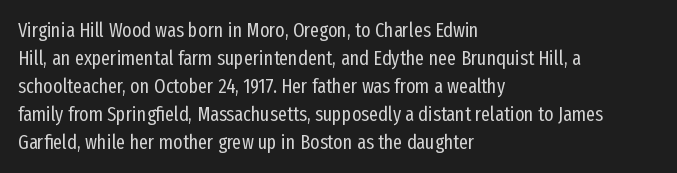
Q: Is the text bold? A: No.
Q: Is the text italic (slanted)? A: No, it is upright.
Q: Is the text underlined? A: No.
Q: How is the paragraph aligned? A: Left-aligned.
Q: Is the spacing between letters normal or unusually wide? A: Normal.
Q: Is the spacing between lines tight, normal or loose? A: Normal.
